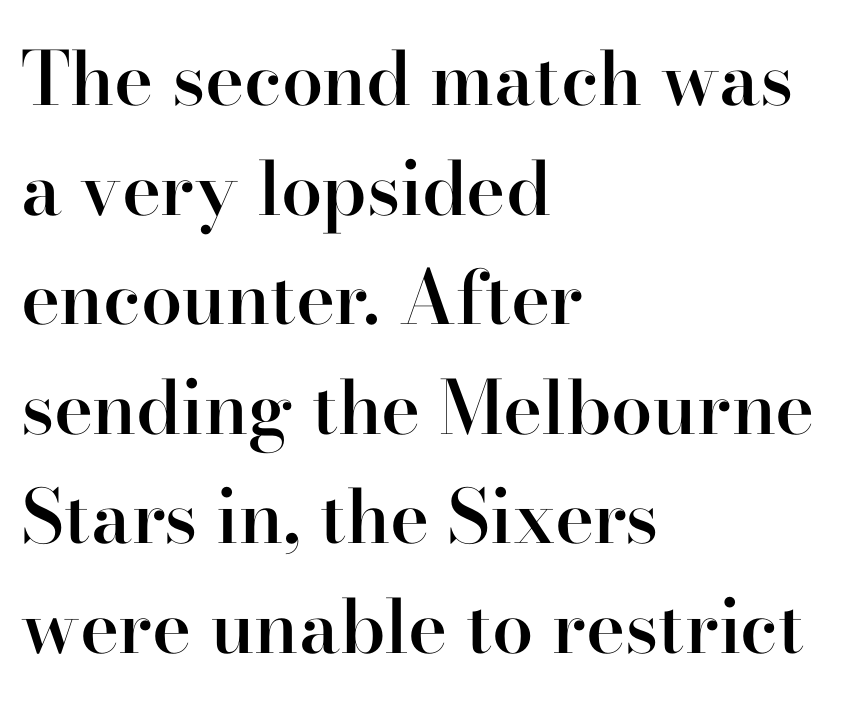
{"serif": "yes", "italic": "no", "bold": "semi", "weight": "semibold", "width": "normal", "stroke_contrast": "high", "x_height": "small", "monospaced": "no", "underline": "no", "align": "left", "line_spacing": "normal", "line_spacing_ratio": 1.48, "letter_spacing": "normal", "letter_spacing_em": 0.0, "glyph_px": 74}
